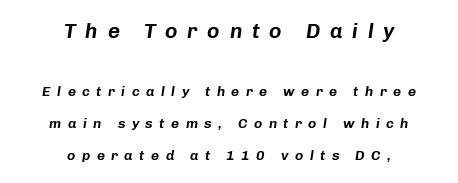
The image shows 21 px text type, italic (leaning right); set centered, loose line spacing (2.27x), unusually wide letter spacing (+0.46 em), not underlined; the first (top) block is 1.5x larger.
